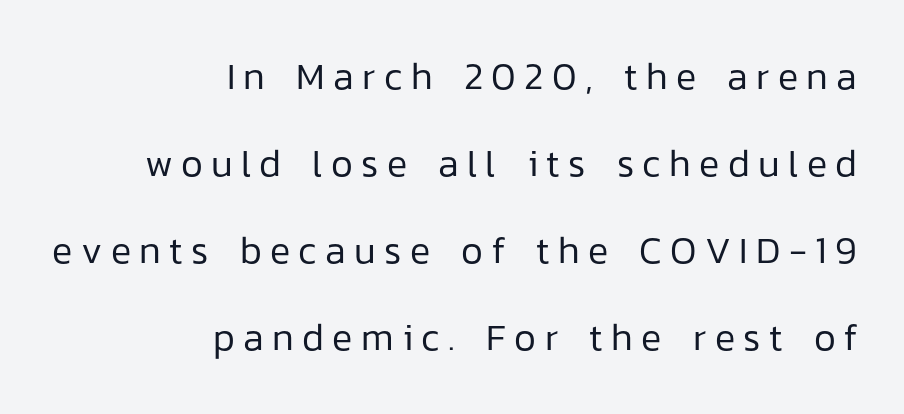
Q: Is the text bold? A: No.
Q: Is the text italic (slanted)? A: No, it is upright.
Q: Is the typeface a serif or a sans-serif typeface? A: Sans-serif.
Q: Is the text underlined? A: No.
Q: How is the paragraph aligned? A: Right-aligned.
Q: Is the spacing between letters normal or unusually wide? A: Unusually wide.
Q: Is the spacing between lines tight, normal or loose? A: Loose.
Q: Width (condensed, normal, or wide)? A: Normal.
Q: Stroke contrast? A: Low.
Q: x-height? A: Medium.
Q: Monospaced? A: No.
